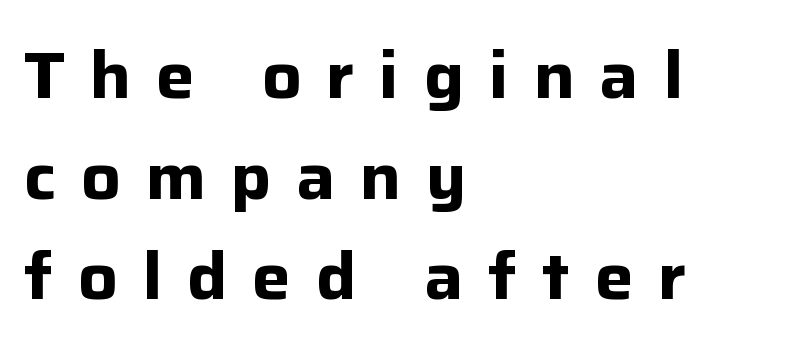
The image shows 65 px bold sans-serif type, upright; set left-aligned, normal line spacing (1.55x), unusually wide letter spacing (+0.38 em), not underlined; low stroke contrast and a medium x-height.
